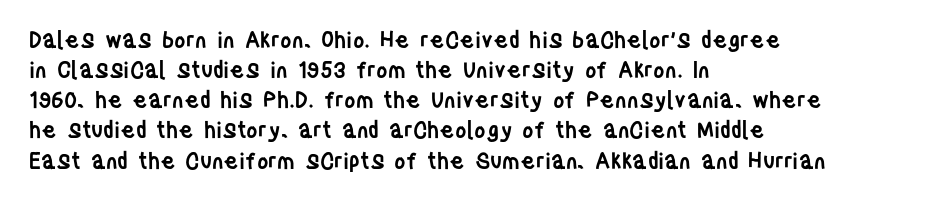
The image shows 22 px text type, upright; set left-aligned, normal line spacing (1.37x), normal letter spacing, not underlined.
